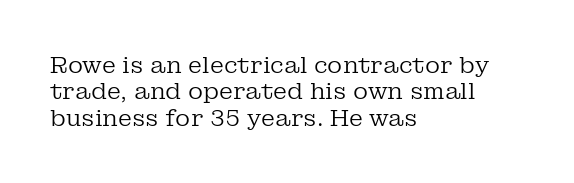
Reading down the block, your eye returns to a fixed left position each line. Here the glyphs are tracked normally, forming tight word shapes. Horizontal bands of white between lines are thin slivers. The lettering stays uniformly vertical, giving the passage a roman look. The cut favours lightness, reaching ordinary text weight at its darkest.
